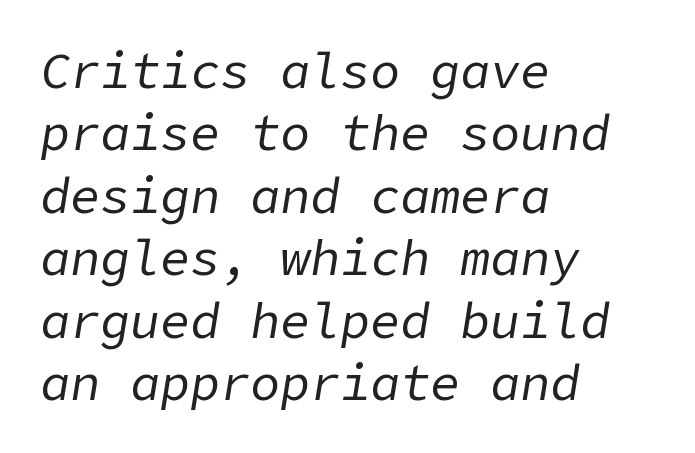
{"italic": "yes", "lean": "right", "slant_degrees": 9, "bold": "no", "weight": "regular", "width": "normal", "stroke_contrast": "low", "x_height": "medium", "underline": "no", "align": "left", "line_spacing": "normal", "line_spacing_ratio": 1.25, "letter_spacing": "normal", "letter_spacing_em": 0.0, "glyph_px": 50}
